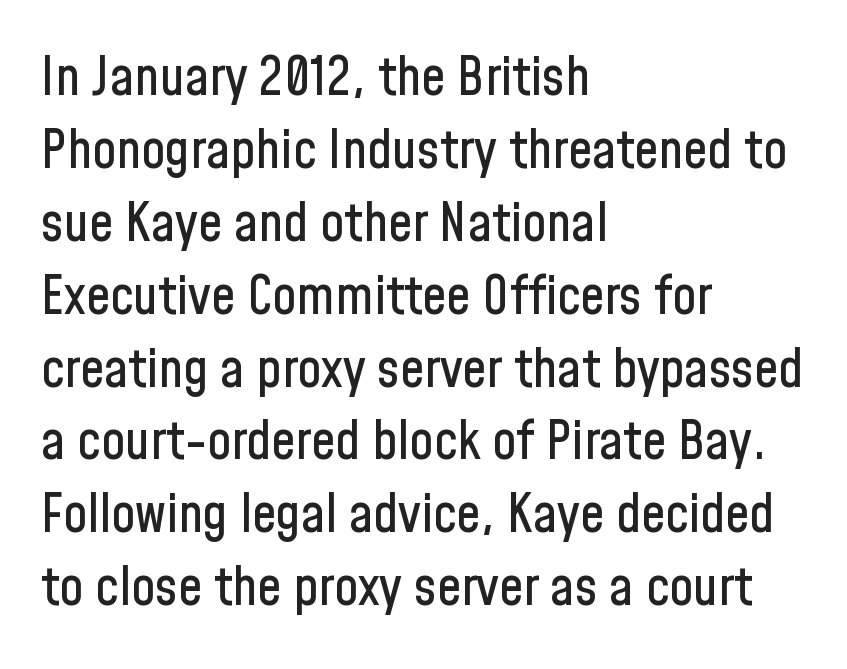
The image shows 54 px condensed sans-serif type, upright; set left-aligned, normal line spacing (1.35x), normal letter spacing, not underlined; low stroke contrast and a medium x-height.
